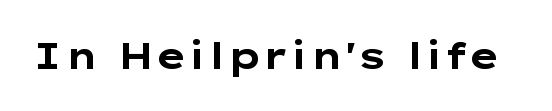
{"serif": "no", "italic": "no", "bold": "yes", "weight": "bold", "width": "wide", "stroke_contrast": "low", "x_height": "medium", "monospaced": "no", "underline": "no", "letter_spacing": "normal", "letter_spacing_em": 0.0, "glyph_px": 37}
